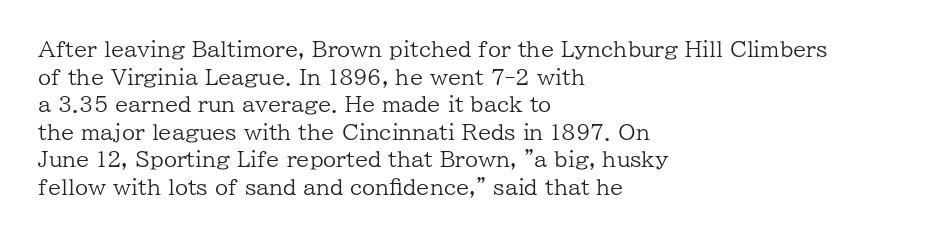
Teacher's note: observe the even left margin — that is flush-left alignment. The line texture is even and compact thanks to regular tracking. The lettering stays uniformly vertical, giving the passage a roman look. The baseline area is clear.
